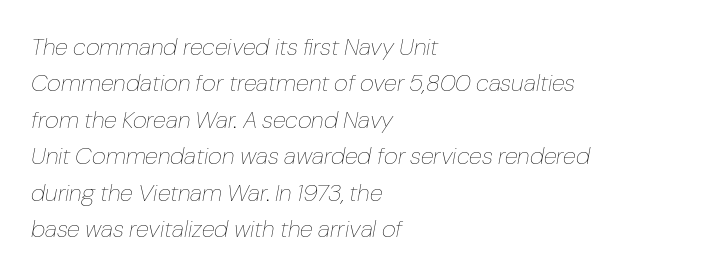
The lines in this sample share a left origin and differ only in where they stop. Stems and bowls with no extra thickness — not bold. In terms of posture, this sample is oblique. The specimen omits any rule beneath the text block's lines.
